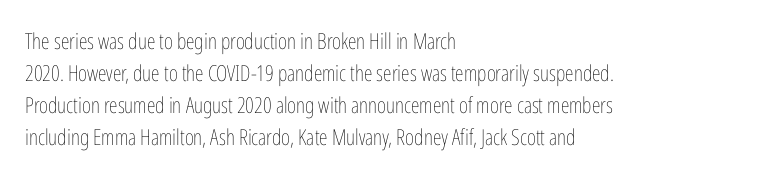
Weight: in the light-to-regular range. These lines keep a tight, regular rhythm from letter to letter. Any mark beneath the type? The region is blank. Left-aligned paragraph, ragged on the right. If you drew a line through each stem, it would be perfectly vertical. Honestly, the row spacing looks completely unremarkable.
